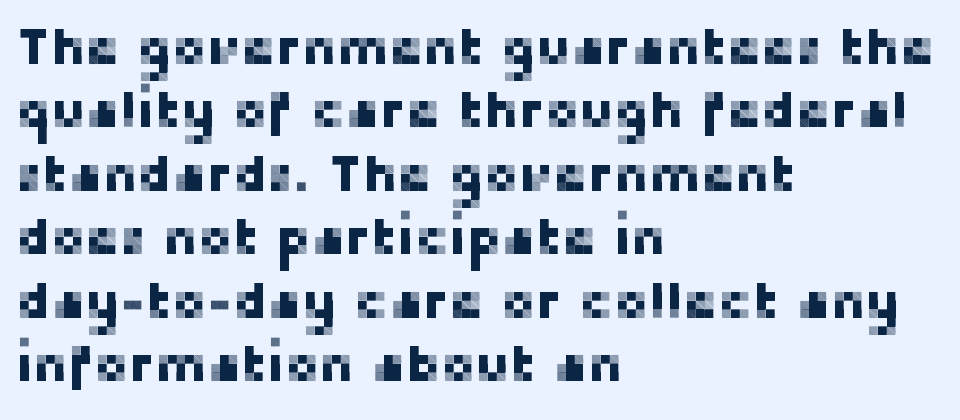
The image shows 52 px sans-serif type, upright; set left-aligned, line spacing 1.22x, normal letter spacing, not underlined; low stroke contrast and a medium x-height.
